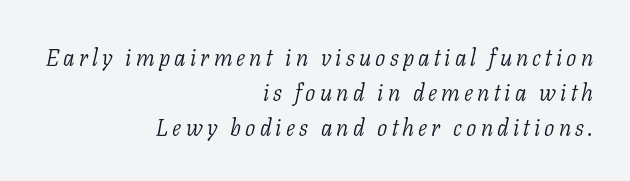
The image shows 23 px text type, italic (leaning right); set right-aligned, normal line spacing (1.53x), not underlined.
